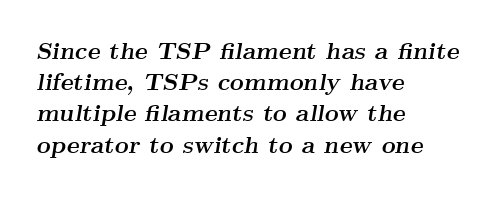
Q: Is the text bold? A: Yes.
Q: Is the text italic (slanted)? A: Yes, it leans right by about 9 degrees.
Q: Is the text underlined? A: No.
Q: How is the paragraph aligned? A: Left-aligned.
Q: Is the spacing between letters normal or unusually wide? A: Normal.
Q: Is the spacing between lines tight, normal or loose? A: Normal.
